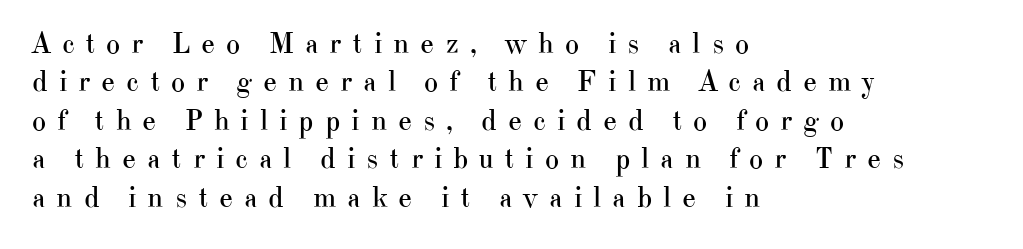
Is this a heavy cut? Hardly; it is regular or lighter. The space beneath each line is pristine and unruled. Is this a fixed-width face? No — the glyphs have proportional, varying widths. Reading down the column, the eye jumps a familiar distance to each next line.
